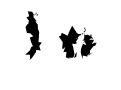
Q: Is the text bold? A: Yes.
Q: Is the text italic (slanted)? A: No, it is upright.
Q: Is the typeface a serif or a sans-serif typeface? A: Sans-serif.
Q: Is the text underlined? A: No.
Q: Is the spacing between letters normal or unusually wide? A: Unusually wide.
Q: Width (condensed, normal, or wide)? A: Normal.
Q: Stroke contrast? A: Medium.
Q: x-height? A: Medium.
Q: Monospaced? A: No.
